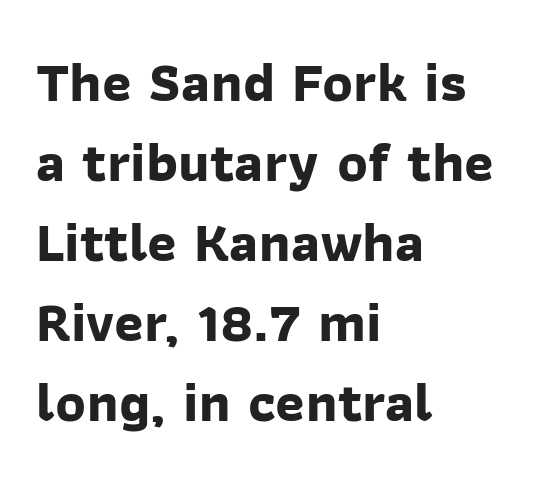
Q: Is the text bold? A: Yes.
Q: Is the typeface a serif or a sans-serif typeface? A: Sans-serif.
Q: Is the text underlined? A: No.
Q: How is the paragraph aligned? A: Left-aligned.
Q: Is the spacing between letters normal or unusually wide? A: Normal.
Q: Is the spacing between lines tight, normal or loose? A: Normal.
Q: Width (condensed, normal, or wide)? A: Normal.
Q: Stroke contrast? A: Low.
Q: x-height? A: Medium.
Q: Monospaced? A: No.
